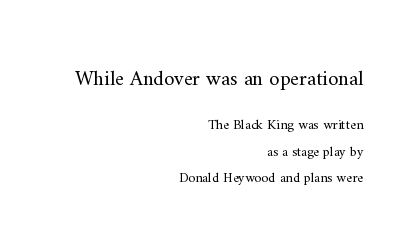
Q: Is the text bold? A: No.
Q: Is the text italic (slanted)? A: No, it is upright.
Q: Is the text underlined? A: No.
Q: How is the paragraph aligned? A: Right-aligned.
Q: Is the spacing between letters normal or unusually wide? A: Normal.
Q: Is the spacing between lines tight, normal or loose? A: Loose.
Q: Which block of text is set in a larger size, the first (top) or the second (bottom)? A: The first (top) one.
